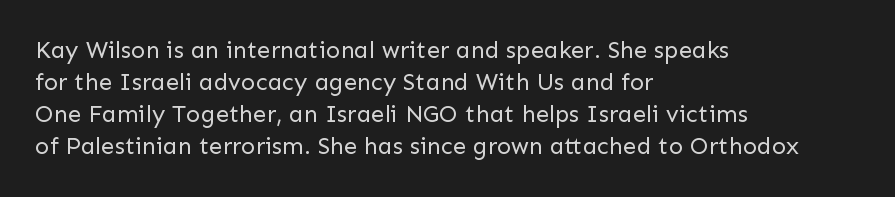
The strip under each line holds only bare page. You could call the tracking neutral — neither tight nor loose. Where is the straight margin? On the left. Upright lettering throughout. The weight tops out at a normal text grade.
